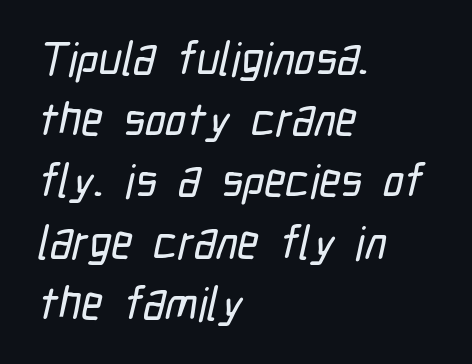
{"serif": "no", "width": "condensed", "stroke_contrast": "low", "x_height": "medium", "monospaced": "no", "underline": "no", "align": "left", "line_spacing": "normal", "line_spacing_ratio": 1.33, "letter_spacing": "normal", "letter_spacing_em": 0.0, "glyph_px": 46}
